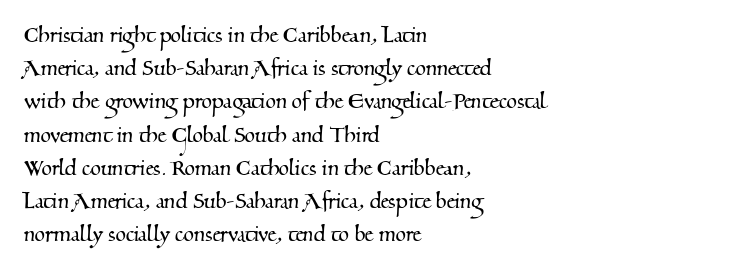
Q: Is the text underlined? A: No.
Q: How is the paragraph aligned? A: Left-aligned.
Q: Is the spacing between letters normal or unusually wide? A: Normal.
